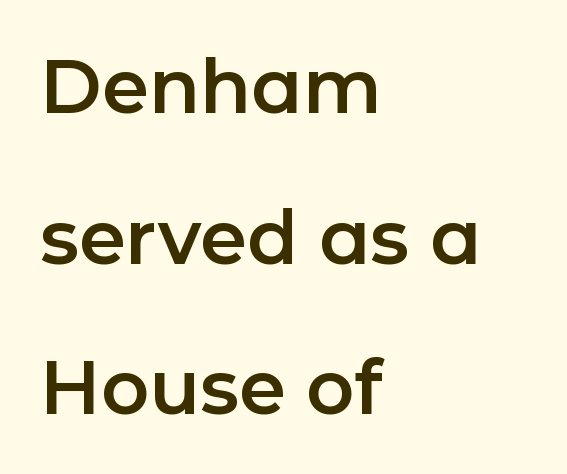
The image shows 75 px sans-serif type, upright; set left-aligned, loose line spacing (2.01x), normal letter spacing, not underlined; low stroke contrast and a medium x-height.
